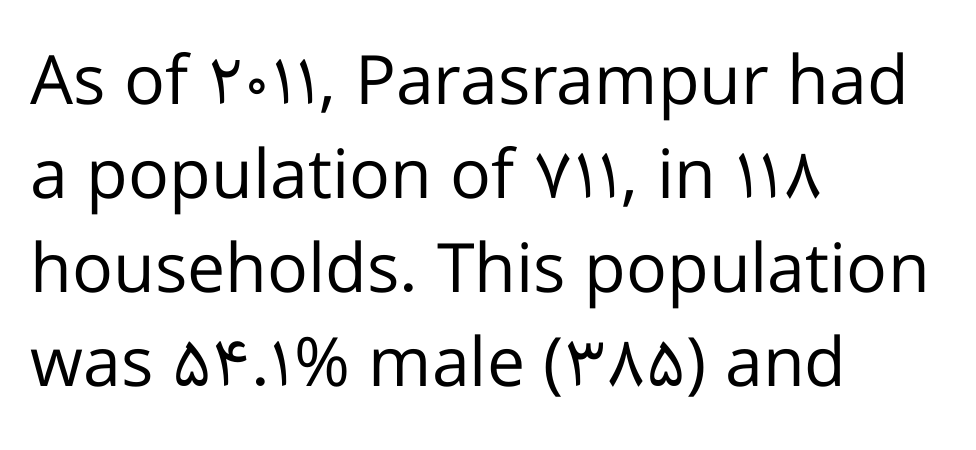
Q: Is the text bold? A: No.
Q: Is the text italic (slanted)? A: No, it is upright.
Q: Is the typeface a serif or a sans-serif typeface? A: Sans-serif.
Q: Is the text underlined? A: No.
Q: How is the paragraph aligned? A: Left-aligned.
Q: Is the spacing between letters normal or unusually wide? A: Normal.
Q: Is the spacing between lines tight, normal or loose? A: Normal.
Q: Width (condensed, normal, or wide)? A: Normal.
Q: Stroke contrast? A: Low.
Q: x-height? A: Medium.
Q: Monospaced? A: No.
